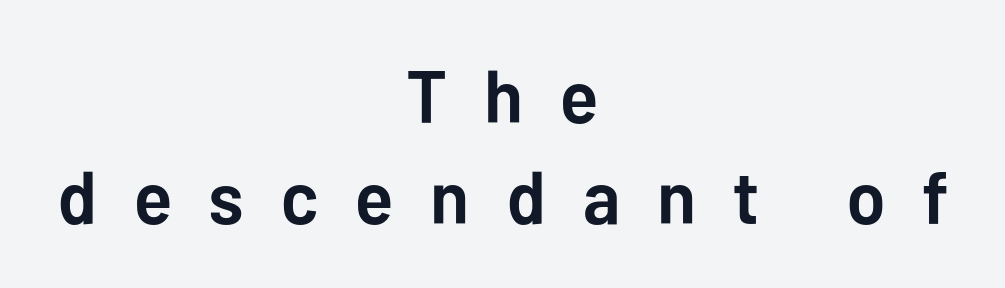
The gaps between neighbouring characters are conspicuously large. Type without underlining. Posture: vertical. These lines are rendered in a variable-pitch font.
